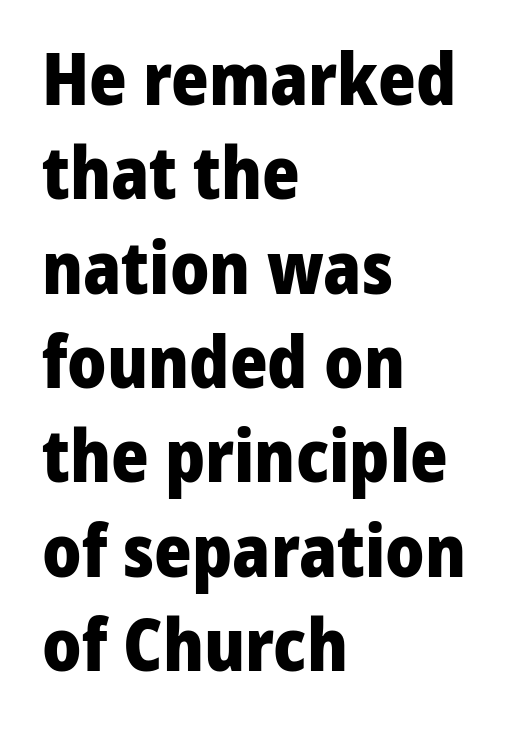
Rendered with straight, roman letterforms. Reading down the block, your eye returns to a fixed left position each line. Check under the words: just untouched page. Vertically, the passage feels balanced, rows spaced as you'd expect. Heavy, bold letterforms. Each letter's strokes conclude bluntly, with no projecting serifs.
